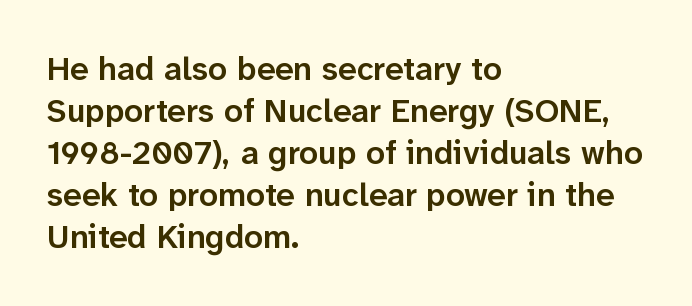
{"serif": "no", "italic": "no", "bold": "semi", "weight": "semibold", "width": "normal", "stroke_contrast": "low", "x_height": "medium", "monospaced": "no", "underline": "no", "align": "left", "line_spacing": "normal", "line_spacing_ratio": 1.27, "letter_spacing": "normal", "letter_spacing_em": 0.0, "glyph_px": 33}
